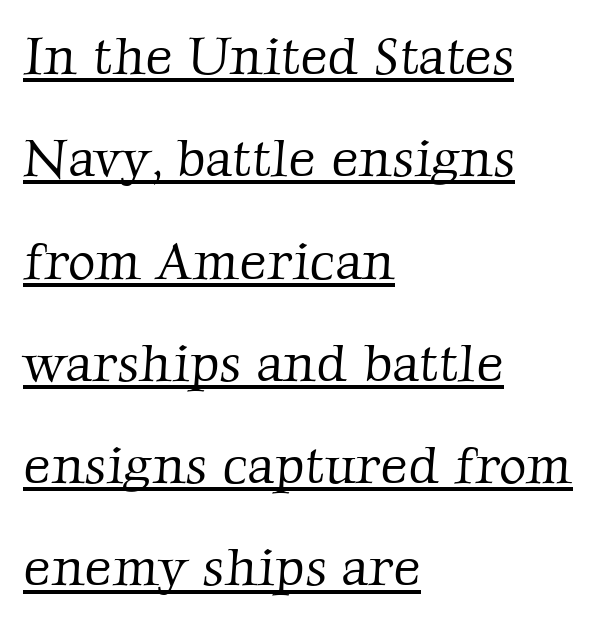
Q: Is the text bold? A: No.
Q: Is the typeface a serif or a sans-serif typeface? A: Serif.
Q: Is the text underlined? A: Yes.
Q: How is the paragraph aligned? A: Left-aligned.
Q: Is the spacing between letters normal or unusually wide? A: Normal.
Q: Is the spacing between lines tight, normal or loose? A: Loose.
Q: Width (condensed, normal, or wide)? A: Normal.
Q: Stroke contrast? A: Low.
Q: x-height? A: Medium.
Q: Monospaced? A: No.
